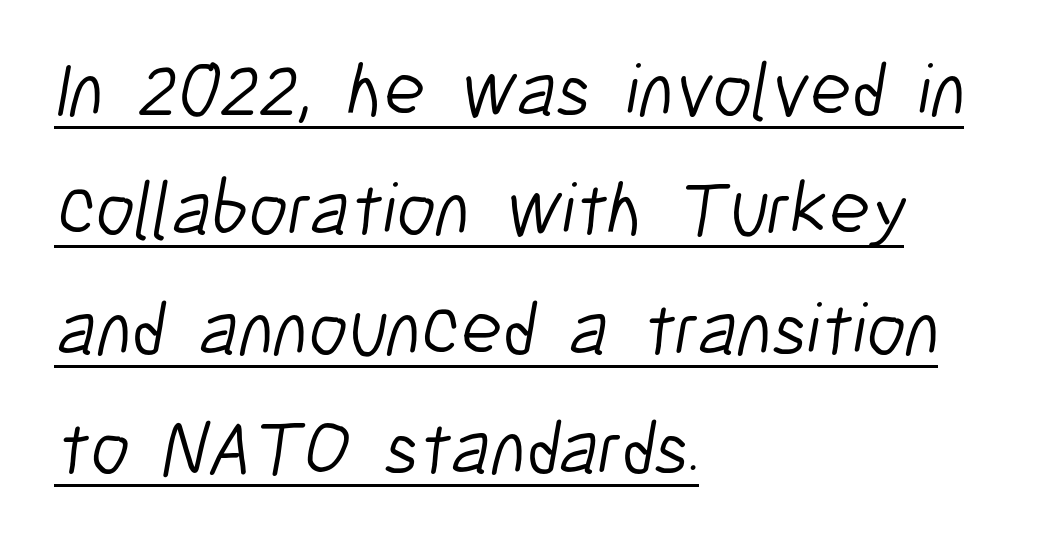
The image shows 76 px light, condensed sans-serif type; set left-aligned, normal line spacing (1.57x), normal letter spacing, underlined; low stroke contrast and a medium x-height.
